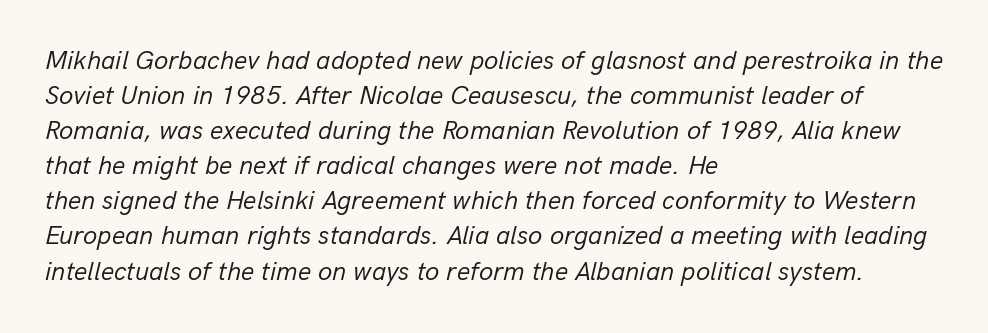
The image shows 26 px text type, italic (leaning right); set left-aligned, normal line spacing (1.35x), normal letter spacing, not underlined.
